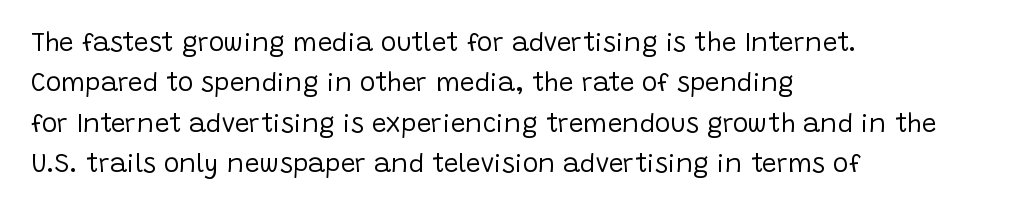
Check the space under the baseline: it is left empty. The type sits square on the baseline with zero lean. Line spacing here is normal. Casual observation: everything's shoved over to the left. Honestly, the letter spacing is just normal — you wouldn't notice it.
